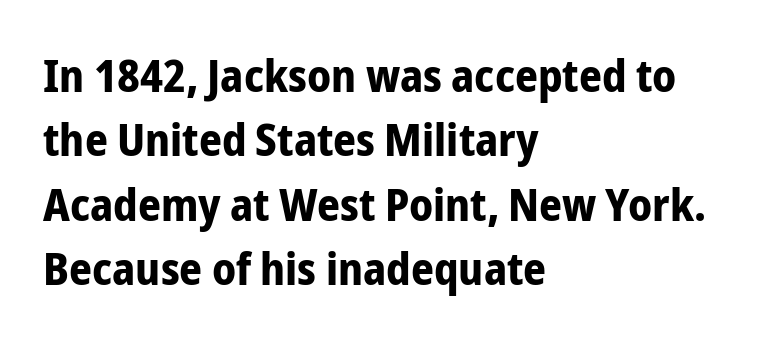
{"serif": "no", "italic": "no", "bold": "yes", "weight": "bold", "width": "condensed", "stroke_contrast": "low", "x_height": "medium", "monospaced": "no", "underline": "no", "align": "left", "line_spacing": "normal", "line_spacing_ratio": 1.43, "letter_spacing": "normal", "letter_spacing_em": 0.0, "glyph_px": 45}
